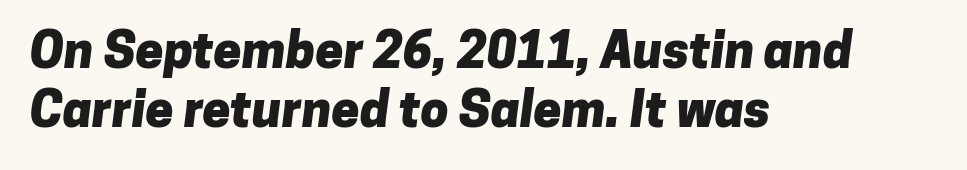
Q: Is the text bold? A: Yes.
Q: Is the typeface a serif or a sans-serif typeface? A: Sans-serif.
Q: Is the text underlined? A: No.
Q: How is the paragraph aligned? A: Left-aligned.
Q: Is the spacing between letters normal or unusually wide? A: Normal.
Q: Width (condensed, normal, or wide)? A: Normal.
Q: Stroke contrast? A: Low.
Q: x-height? A: Medium.
Q: Monospaced? A: No.
